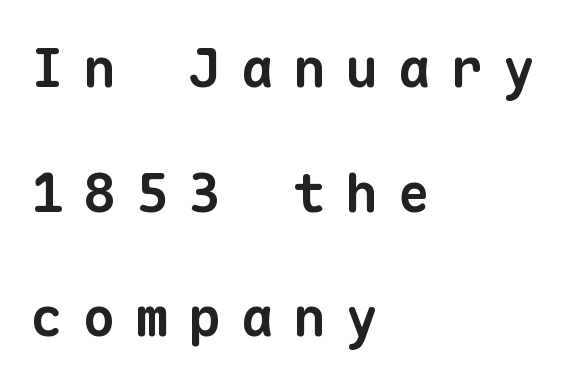
{"serif": "no", "bold": "yes", "weight": "bold", "width": "normal", "stroke_contrast": "low", "x_height": "medium", "monospaced": "yes", "underline": "no", "align": "left", "line_spacing": "loose", "line_spacing_ratio": 2.31, "letter_spacing": "wide", "letter_spacing_em": 0.37, "glyph_px": 54}
